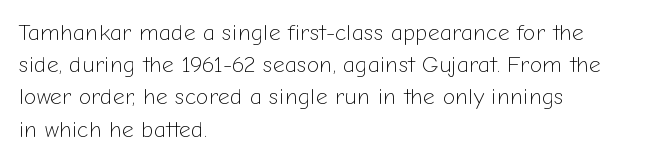
Regarding leading, the lines here are spaced in the standard way. The setting favours the left margin, as ordinary paragraphs usually do. The typeface has the unassuming heft of standard copy or less. The tracking reads as untouched default to a designer's eye. Type without underlining. Vertical strokes here are truly vertical.
